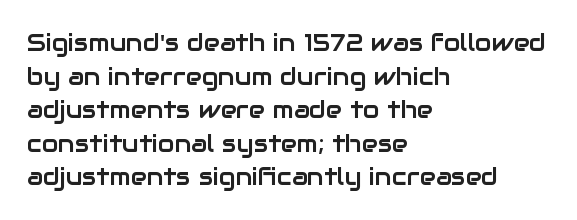
The image shows 24 px text type, upright; set left-aligned, normal line spacing (1.4x), normal letter spacing, not underlined.
